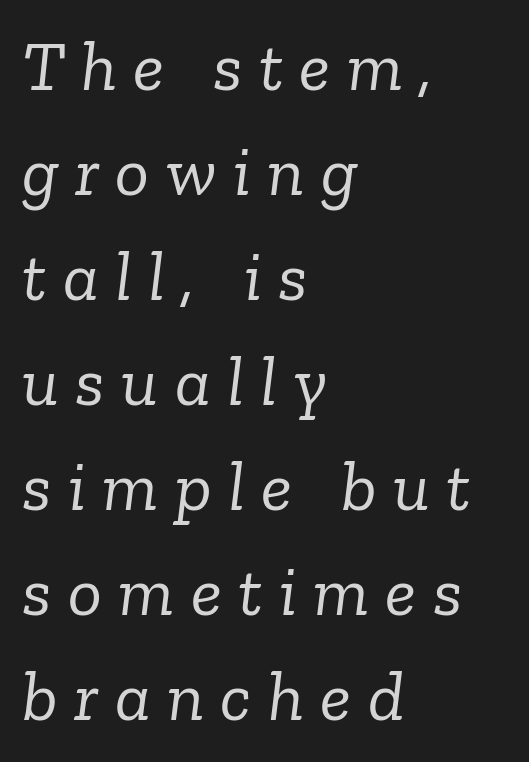
{"serif": "yes", "italic": "yes", "lean": "right", "slant_degrees": 6, "bold": "no", "weight": "light", "width": "normal", "stroke_contrast": "low", "x_height": "medium", "monospaced": "no", "underline": "no", "align": "left", "line_spacing": "normal", "line_spacing_ratio": 1.48, "letter_spacing": "wide", "letter_spacing_em": 0.23, "glyph_px": 71}
